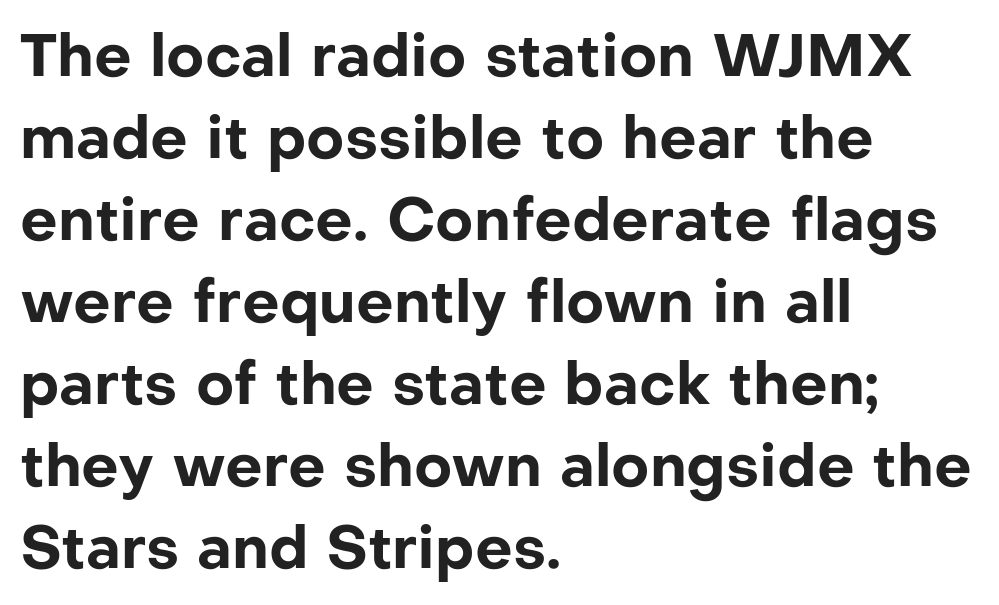
Q: Is the text bold? A: Yes.
Q: Is the text italic (slanted)? A: No, it is upright.
Q: Is the typeface a serif or a sans-serif typeface? A: Sans-serif.
Q: Is the text underlined? A: No.
Q: How is the paragraph aligned? A: Left-aligned.
Q: Is the spacing between letters normal or unusually wide? A: Normal.
Q: Is the spacing between lines tight, normal or loose? A: Normal.
Q: Width (condensed, normal, or wide)? A: Normal.
Q: Stroke contrast? A: Low.
Q: x-height? A: Medium.
Q: Monospaced? A: No.
